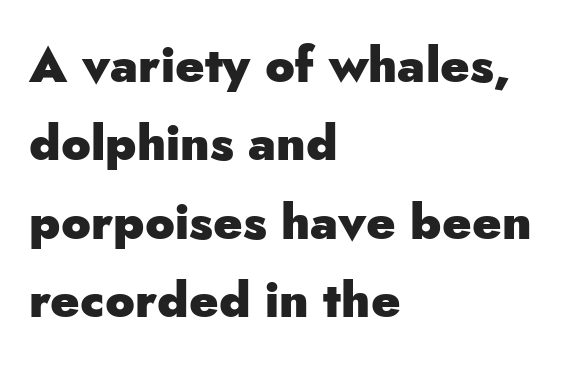
{"serif": "no", "italic": "no", "bold": "yes", "weight": "heavy", "width": "normal", "stroke_contrast": "low", "x_height": "small", "monospaced": "no", "underline": "no", "align": "left", "line_spacing": "normal", "line_spacing_ratio": 1.6, "letter_spacing": "normal", "letter_spacing_em": 0.0, "glyph_px": 49}
